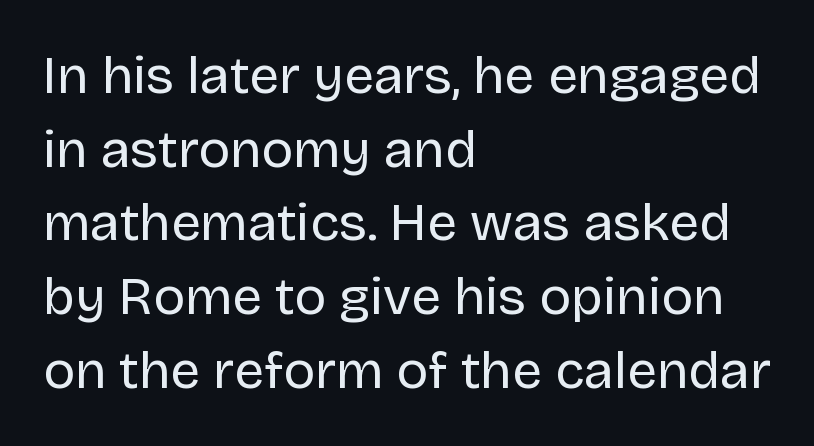
Q: Is the text bold? A: No.
Q: Is the text italic (slanted)? A: No, it is upright.
Q: Is the typeface a serif or a sans-serif typeface? A: Sans-serif.
Q: Is the text underlined? A: No.
Q: How is the paragraph aligned? A: Left-aligned.
Q: Is the spacing between letters normal or unusually wide? A: Normal.
Q: Is the spacing between lines tight, normal or loose? A: Normal.
Q: Width (condensed, normal, or wide)? A: Normal.
Q: Stroke contrast? A: Low.
Q: x-height? A: Large.
Q: Monospaced? A: No.
